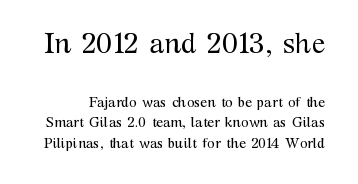
The passage shown is not bold in any degree. Top chunk: large. Bottom chunk: small. The line-height multiplier appears to be the usual default. Is this a fixed-width face? No — the glyphs have proportional, varying widths.
